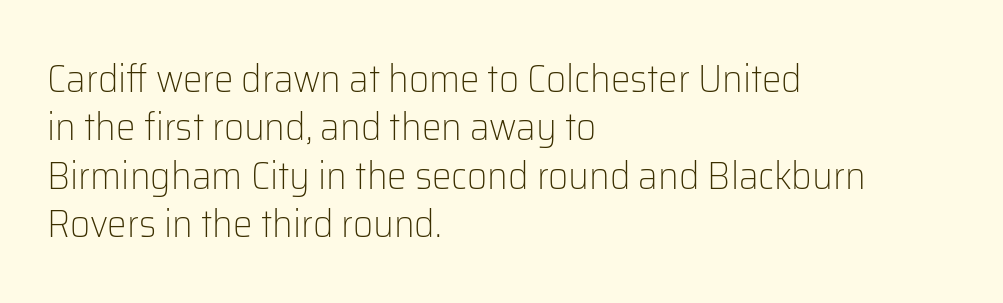
Q: Is the text bold? A: No.
Q: Is the text italic (slanted)? A: No, it is upright.
Q: Is the typeface a serif or a sans-serif typeface? A: Sans-serif.
Q: Is the text underlined? A: No.
Q: How is the paragraph aligned? A: Left-aligned.
Q: Is the spacing between letters normal or unusually wide? A: Normal.
Q: Width (condensed, normal, or wide)? A: Normal.
Q: Stroke contrast? A: Low.
Q: x-height? A: Medium.
Q: Monospaced? A: No.
